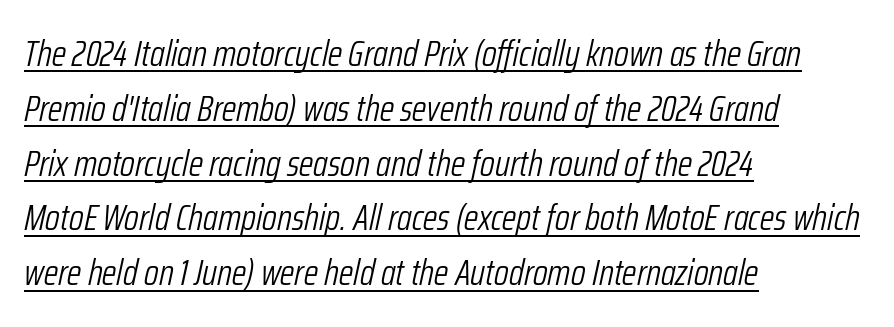
{"italic": "yes", "lean": "right", "slant_degrees": 12, "bold": "no", "weight": "light", "width": "condensed", "stroke_contrast": "low", "x_height": "medium", "monospaced": "no", "underline": "yes", "align": "left", "line_spacing": "normal", "line_spacing_ratio": 1.48, "letter_spacing": "normal", "letter_spacing_em": 0.0, "glyph_px": 37}
